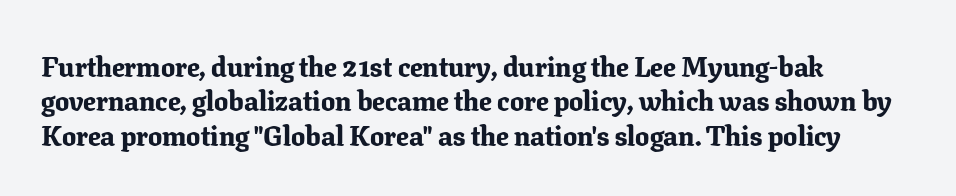
Q: Is the text bold? A: Yes.
Q: Is the text italic (slanted)? A: No, it is upright.
Q: Is the typeface a serif or a sans-serif typeface? A: Serif.
Q: Is the text underlined? A: No.
Q: How is the paragraph aligned? A: Left-aligned.
Q: Is the spacing between letters normal or unusually wide? A: Normal.
Q: Width (condensed, normal, or wide)? A: Normal.
Q: Stroke contrast? A: Low.
Q: x-height? A: Medium.
Q: Monospaced? A: No.
